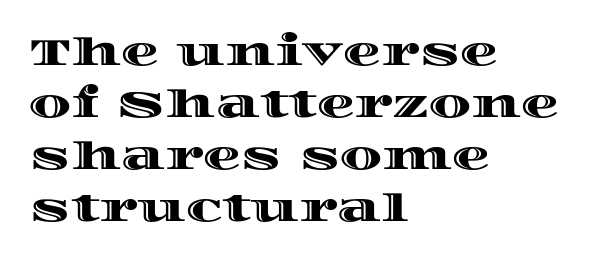
Alignment: flush left. A typesetter would mark this as roman, not italic. The gap between lines stays unmarked. What stands out about the letter spacing? Nothing — it is the standard amount.
